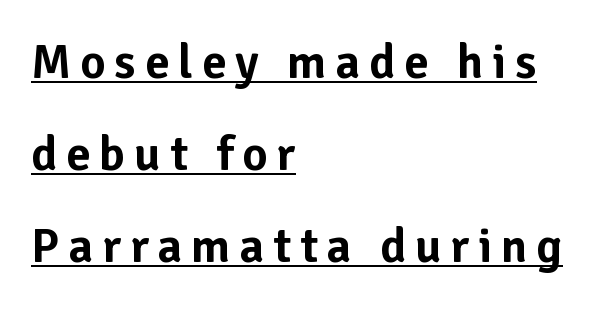
Q: Is the text italic (slanted)? A: No, it is upright.
Q: Is the typeface a serif or a sans-serif typeface? A: Sans-serif.
Q: Is the text underlined? A: Yes.
Q: How is the paragraph aligned? A: Left-aligned.
Q: Width (condensed, normal, or wide)? A: Normal.
Q: Stroke contrast? A: Low.
Q: x-height? A: Medium.
Q: Monospaced? A: No.
